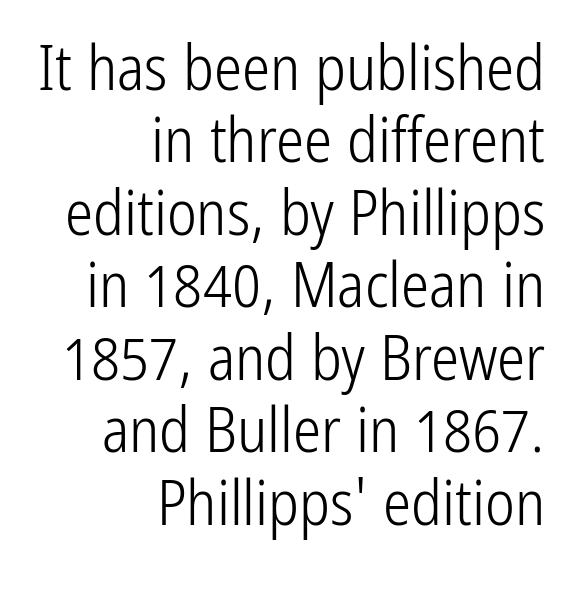
Q: Is the text bold? A: No.
Q: Is the text italic (slanted)? A: No, it is upright.
Q: Is the typeface a serif or a sans-serif typeface? A: Sans-serif.
Q: Is the text underlined? A: No.
Q: How is the paragraph aligned? A: Right-aligned.
Q: Is the spacing between letters normal or unusually wide? A: Normal.
Q: Is the spacing between lines tight, normal or loose? A: Tight.
Q: Width (condensed, normal, or wide)? A: Condensed.
Q: Stroke contrast? A: Low.
Q: x-height? A: Medium.
Q: Monospaced? A: No.
